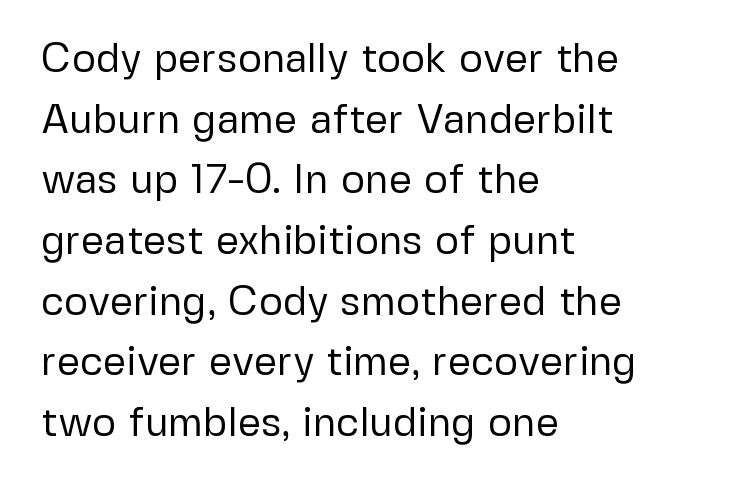
Q: Is the text bold? A: No.
Q: Is the text italic (slanted)? A: No, it is upright.
Q: Is the typeface a serif or a sans-serif typeface? A: Sans-serif.
Q: Is the text underlined? A: No.
Q: How is the paragraph aligned? A: Left-aligned.
Q: Is the spacing between letters normal or unusually wide? A: Normal.
Q: Is the spacing between lines tight, normal or loose? A: Normal.
Q: Width (condensed, normal, or wide)? A: Normal.
Q: Stroke contrast? A: Low.
Q: x-height? A: Medium.
Q: Monospaced? A: No.
